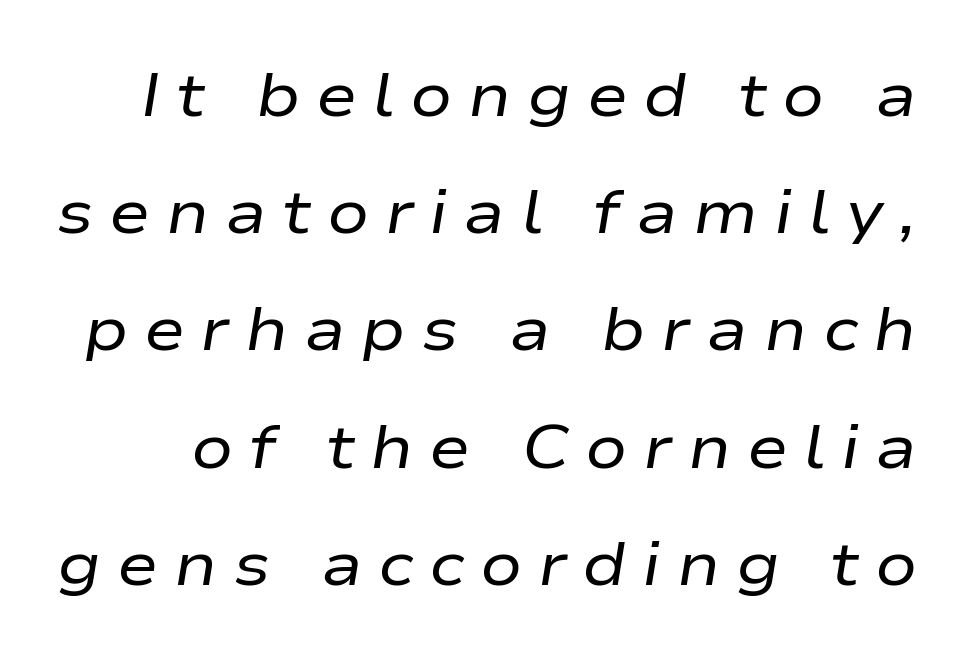
{"italic": "yes", "lean": "right", "slant_degrees": 9, "bold": "no", "weight": "regular", "width": "wide", "stroke_contrast": "low", "x_height": "medium", "monospaced": "no", "underline": "no", "line_spacing_ratio": 1.89, "letter_spacing": "wide", "letter_spacing_em": 0.25, "glyph_px": 62}
